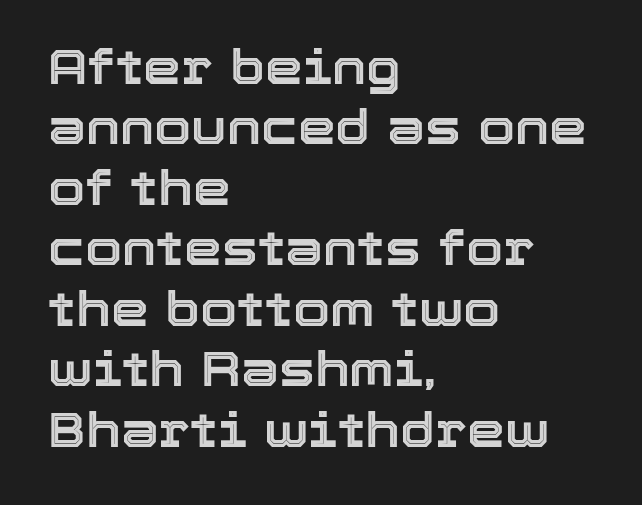
The image shows 48 px text type, upright; set left-aligned, normal line spacing (1.26x), normal letter spacing, not underlined; a medium x-height.
